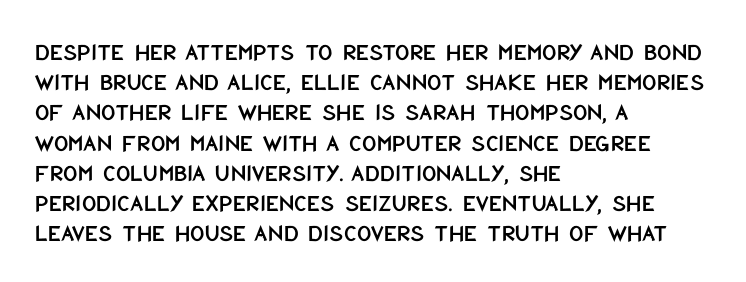
The image shows 25 px text type, upright; set left-aligned, line spacing 1.21x, normal letter spacing, not underlined.
